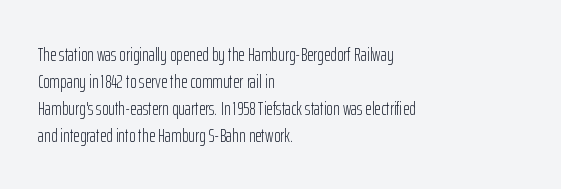
This sample uses an upright cut, with every glyph sitting square on the baseline. Reading down the column, the eye jumps a familiar distance to each next line. The horizontal fit of the characters is conventional and even. This is not heavy type; no bold has been used.
